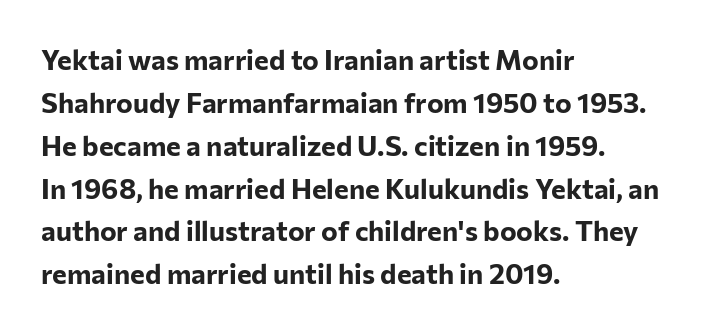
Q: Is the text bold? A: Yes.
Q: Is the text italic (slanted)? A: No, it is upright.
Q: Is the typeface a serif or a sans-serif typeface? A: Sans-serif.
Q: Is the text underlined? A: No.
Q: How is the paragraph aligned? A: Left-aligned.
Q: Is the spacing between letters normal or unusually wide? A: Normal.
Q: Is the spacing between lines tight, normal or loose? A: Normal.
Q: Width (condensed, normal, or wide)? A: Normal.
Q: Stroke contrast? A: Low.
Q: x-height? A: Medium.
Q: Monospaced? A: No.
